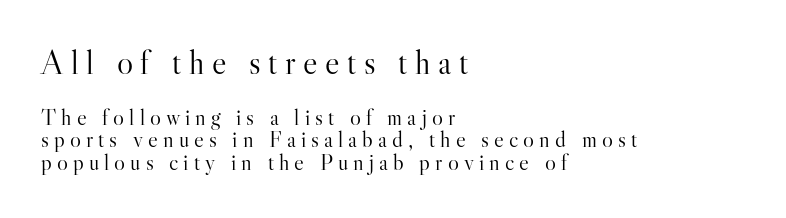
The image shows 34 px light serif type, upright; set left-aligned, tight line spacing (0.98x), unusually wide letter spacing (+0.22 em), not underlined; the first (top) block is 1.48x larger; high stroke contrast and a small x-height.
